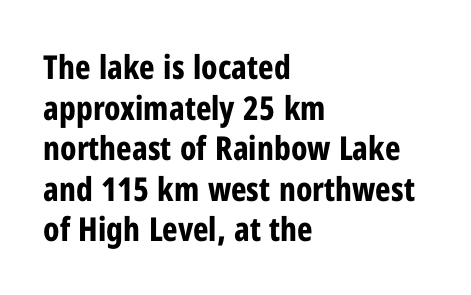
{"serif": "no", "italic": "no", "bold": "yes", "weight": "bold", "width": "condensed", "stroke_contrast": "low", "x_height": "medium", "monospaced": "no", "underline": "no", "align": "left", "line_spacing_ratio": 1.23, "letter_spacing": "normal", "letter_spacing_em": 0.0, "glyph_px": 33}
